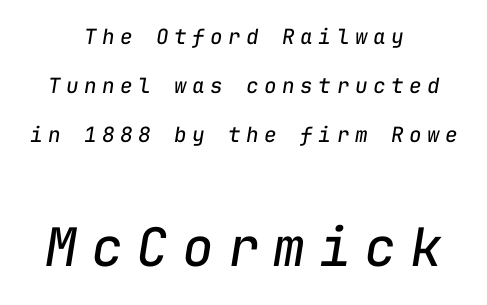
Reading down the column, the eye jumps a long way to each next line. Yep, that's italic — everything's leaning. Is the lower block the larger one? Yes — the lower block carries the bigger type. Loose tracking; the words dissolve into strings of separated letters.
